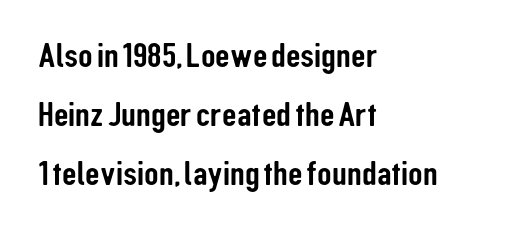
Q: Is the text italic (slanted)? A: No, it is upright.
Q: Is the typeface a serif or a sans-serif typeface? A: Sans-serif.
Q: Is the text underlined? A: No.
Q: How is the paragraph aligned? A: Left-aligned.
Q: Is the spacing between letters normal or unusually wide? A: Normal.
Q: Is the spacing between lines tight, normal or loose? A: Normal.
Q: Width (condensed, normal, or wide)? A: Condensed.
Q: Stroke contrast? A: Low.
Q: x-height? A: Medium.
Q: Monospaced? A: No.
